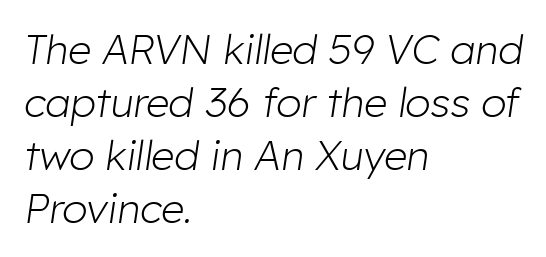
{"italic": "yes", "lean": "right", "slant_degrees": 8, "bold": "no", "weight": "light", "width": "normal", "stroke_contrast": "low", "x_height": "medium", "monospaced": "no", "underline": "no", "align": "left", "line_spacing": "normal", "line_spacing_ratio": 1.29, "letter_spacing": "normal", "letter_spacing_em": 0.0, "glyph_px": 41}
